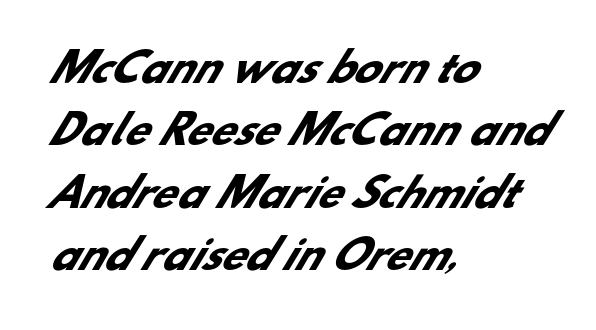
{"serif": "no", "bold": "yes", "weight": "heavy", "width": "normal", "stroke_contrast": "low", "x_height": "small", "monospaced": "no", "underline": "no", "align": "left", "line_spacing": "normal", "line_spacing_ratio": 1.6, "letter_spacing": "normal", "letter_spacing_em": 0.0, "glyph_px": 39}
